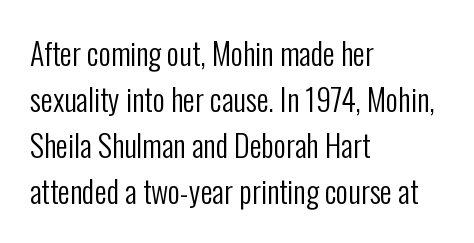
Q: Is the text bold? A: No.
Q: Is the text italic (slanted)? A: No, it is upright.
Q: Is the typeface a serif or a sans-serif typeface? A: Sans-serif.
Q: Is the text underlined? A: No.
Q: How is the paragraph aligned? A: Left-aligned.
Q: Is the spacing between letters normal or unusually wide? A: Normal.
Q: Is the spacing between lines tight, normal or loose? A: Normal.
Q: Width (condensed, normal, or wide)? A: Condensed.
Q: Stroke contrast? A: Low.
Q: x-height? A: Medium.
Q: Monospaced? A: No.
